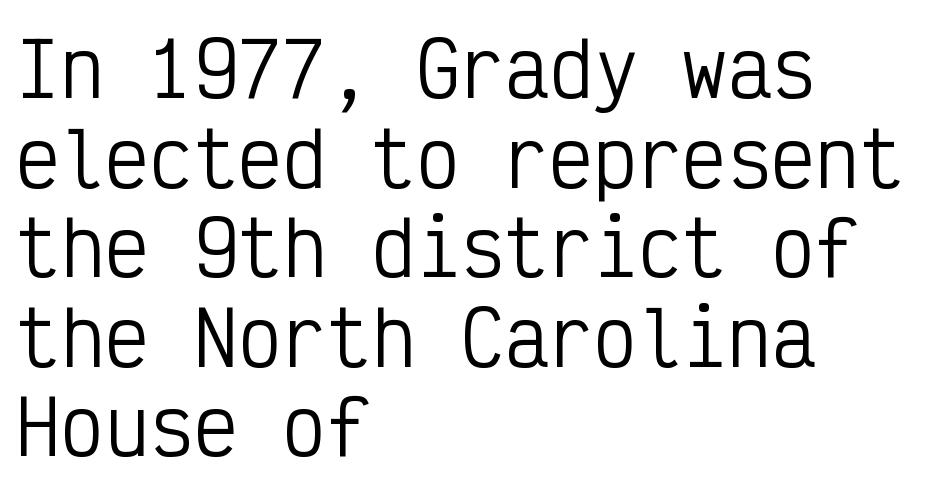
The image shows 74 px regular-weight, condensed sans-serif type, upright, monospaced; set left-aligned, line spacing 1.21x, normal letter spacing, not underlined; low stroke contrast and a medium x-height.
